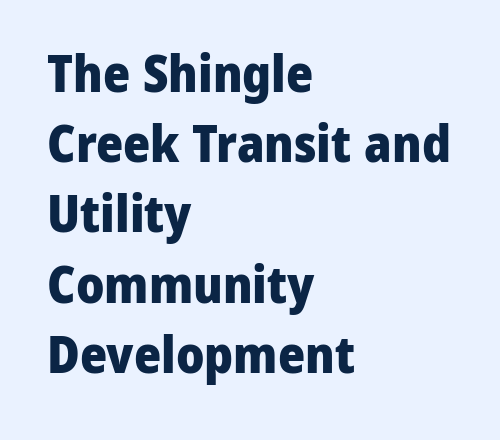
Posture: upright roman. Casual observation: everything's shoved over to the left. Serif or sans? Sans — the stroke terminals are bare. Each word holds together tightly as a unit, with standard inter-letter gaps.
